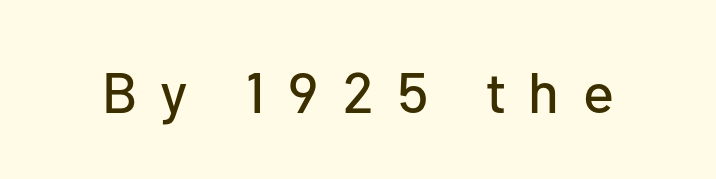
Note the varied advance widths — an 'i' is clearly narrower than an 'm'. The string is rendered with underlining switched off. Look at the tracking — it's clearly loosened, letters drifting apart. Are there feet on the stems? There aren't — it's a sans.
